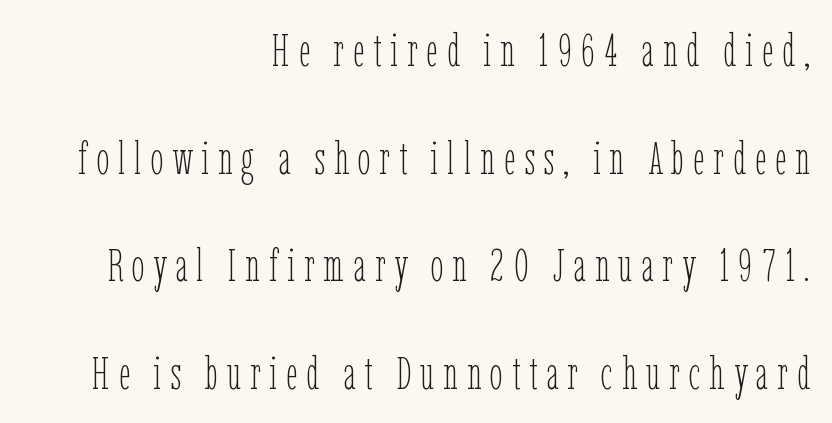
The image shows 46 px thin, condensed type, upright; set right-aligned, loose line spacing (2.34x), not underlined; low stroke contrast and a medium x-height.
